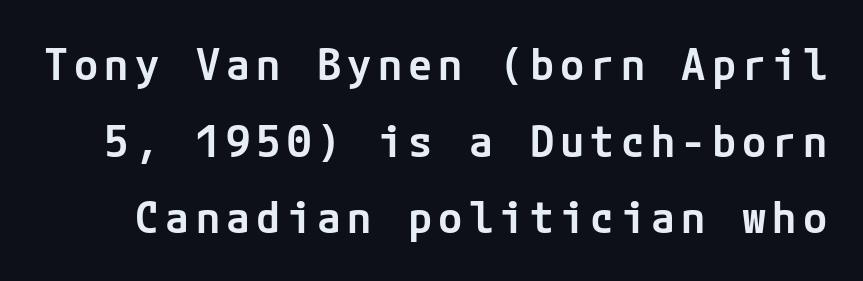
Q: Is the text bold? A: Semi-bold.
Q: Is the text italic (slanted)? A: No, it is upright.
Q: Is the typeface a serif or a sans-serif typeface? A: Sans-serif.
Q: Is the text underlined? A: No.
Q: Width (condensed, normal, or wide)? A: Normal.
Q: Stroke contrast? A: Low.
Q: x-height? A: Medium.
